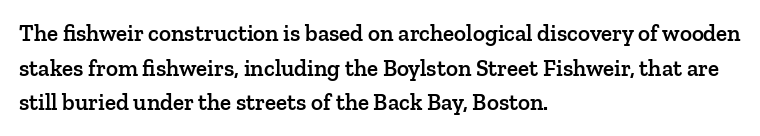
{"italic": "no", "bold": "semi", "underline": "no", "align": "left", "line_spacing": "normal", "line_spacing_ratio": 1.51, "letter_spacing": "normal", "letter_spacing_em": 0.0, "glyph_px": 23}
